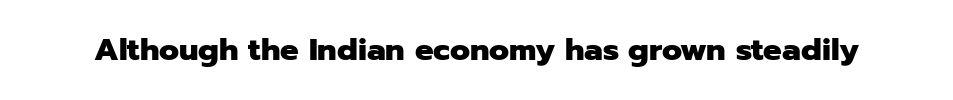
Think of a printed novel: that variable character pitch is what you see here. A roman cut, with each character standing at attention. The designer went with a sans here, leaving each stem footless. Anything drawn beneath the words? Only blank space. Characters follow at the spacing the type designer built in. The passage shown is emphatically bold.
